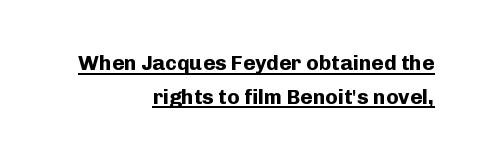
{"italic": "no", "bold": "yes", "underline": "yes", "align": "right", "line_spacing": "normal", "line_spacing_ratio": 1.6, "letter_spacing": "normal", "letter_spacing_em": 0.0, "glyph_px": 21}
